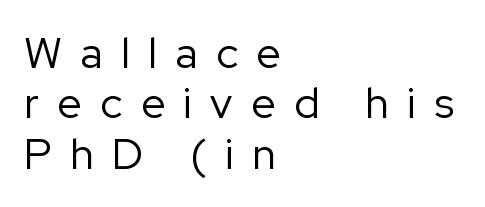
Each letter keeps its own natural width here, so spacing adapts to shape. Each row of text sits above clean, open space. This is sans-serif lettering, the kind often seen on screens and signage. The passage shown has open, widely tracked lettering throughout. The setting favours the left margin, as ordinary paragraphs usually do.
